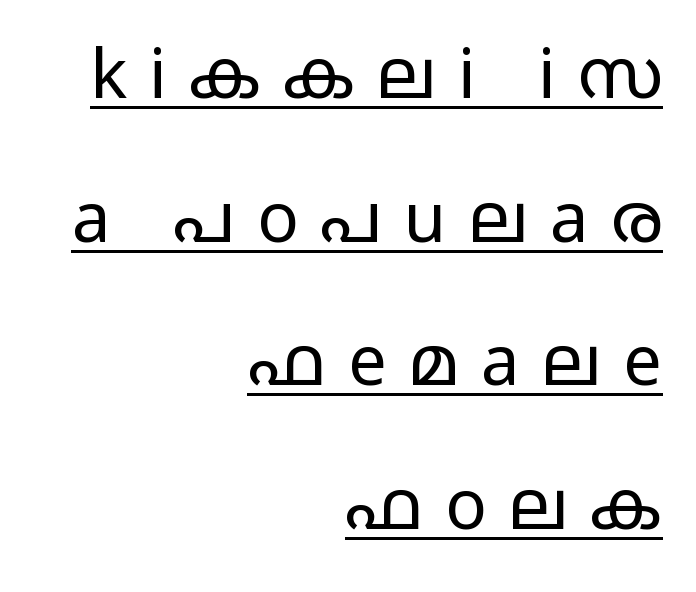
{"serif": "no", "italic": "no", "bold": "no", "weight": "regular", "width": "wide", "stroke_contrast": "low", "x_height": "medium", "monospaced": "no", "underline": "yes", "align": "right", "line_spacing": "loose", "line_spacing_ratio": 2.08, "letter_spacing": "wide", "letter_spacing_em": 0.32, "glyph_px": 69}
